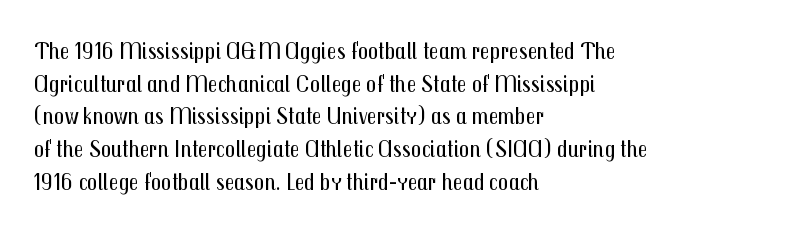
What's the leading like? Ordinary, nothing unusual. The passage shown has conventional tracking throughout. The typography opts for an upright posture over an oblique one. The passage is arranged the way most books set body copy — flush left.
